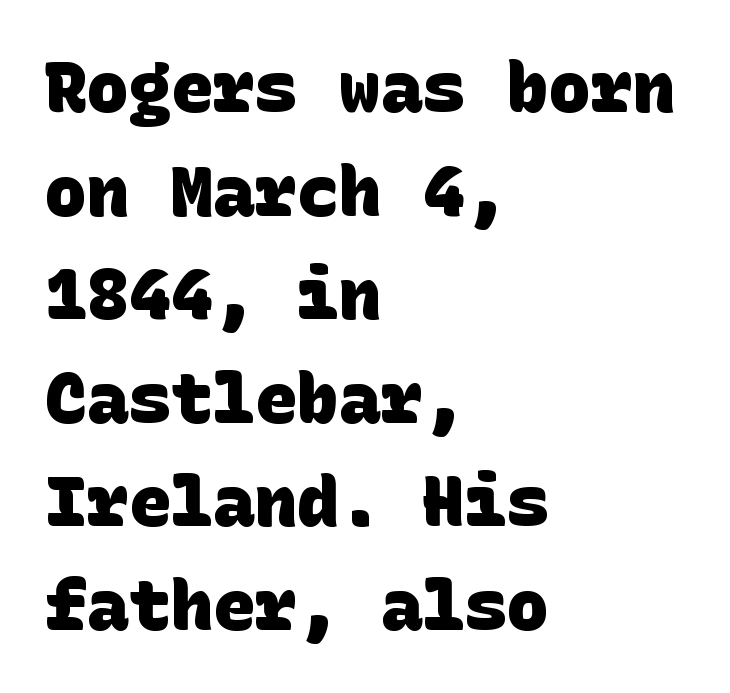
Notice how thick the strokes are: this is what a full bold looks like. Glyph-to-glyph distance matches everyday printed text. No word sits above an underline. Each line starts at the same left margin while the right side varies.
